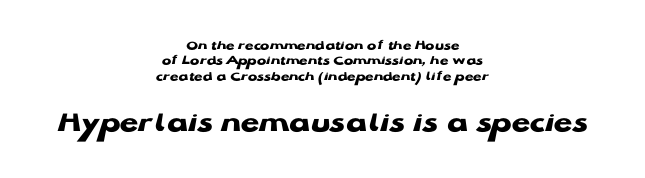
The composition opens small and finishes big. Interline gaps are noticeably narrow in this sample. This is roman type, the default non-slanted kind. Typeset on center — no edge is straight. This rendering leaves character spacing at its baseline value.
